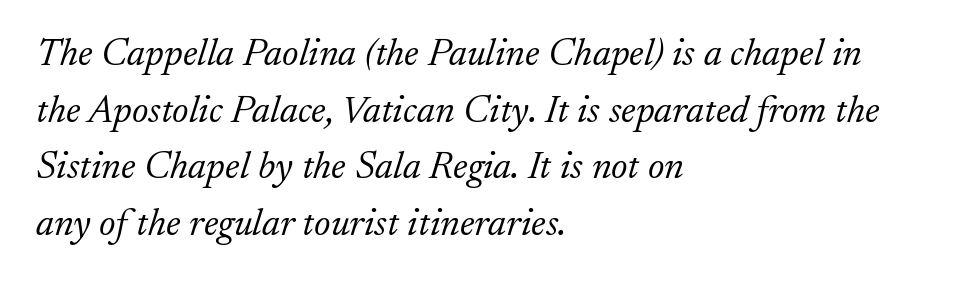
{"serif": "yes", "italic": "yes", "lean": "right", "slant_degrees": 17, "bold": "no", "weight": "light", "width": "normal", "stroke_contrast": "low", "x_height": "small", "monospaced": "no", "underline": "no", "align": "left", "line_spacing": "normal", "line_spacing_ratio": 1.45, "letter_spacing": "normal", "letter_spacing_em": 0.0, "glyph_px": 39}
